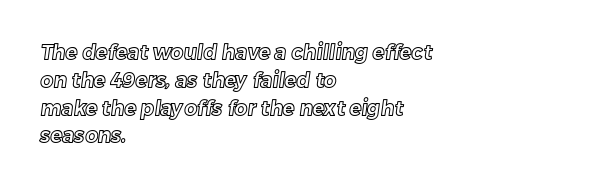
The image shows 20 px text type; set left-aligned, normal line spacing (1.39x), normal letter spacing, not underlined.
